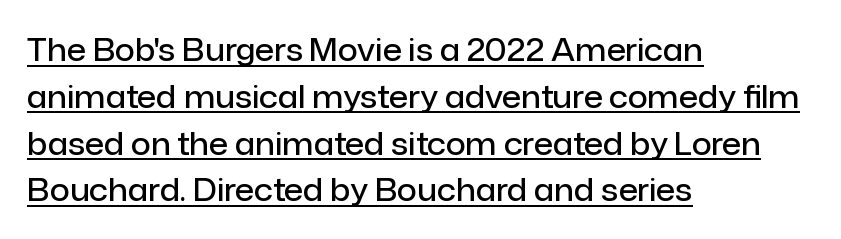
Q: Is the text bold? A: Semi-bold.
Q: Is the text italic (slanted)? A: No, it is upright.
Q: Is the typeface a serif or a sans-serif typeface? A: Sans-serif.
Q: Is the text underlined? A: Yes.
Q: How is the paragraph aligned? A: Left-aligned.
Q: Is the spacing between letters normal or unusually wide? A: Normal.
Q: Is the spacing between lines tight, normal or loose? A: Normal.
Q: Width (condensed, normal, or wide)? A: Normal.
Q: Stroke contrast? A: Low.
Q: x-height? A: Medium.
Q: Monospaced? A: No.
